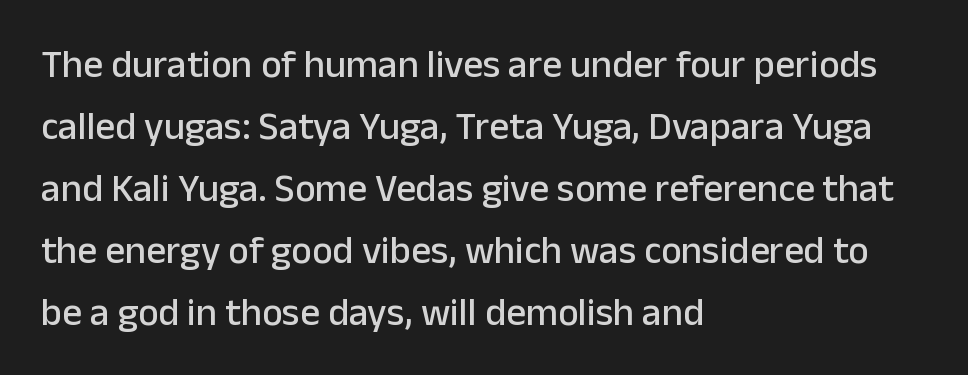
Q: Is the text italic (slanted)? A: No, it is upright.
Q: Is the typeface a serif or a sans-serif typeface? A: Sans-serif.
Q: Is the text underlined? A: No.
Q: How is the paragraph aligned? A: Left-aligned.
Q: Is the spacing between letters normal or unusually wide? A: Normal.
Q: Is the spacing between lines tight, normal or loose? A: Normal.
Q: Width (condensed, normal, or wide)? A: Normal.
Q: Stroke contrast? A: Low.
Q: x-height? A: Medium.
Q: Monospaced? A: No.
